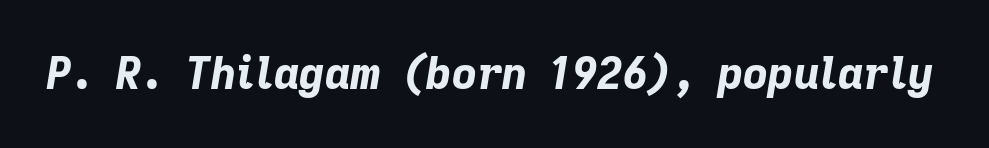
Q: Is the text bold? A: Yes.
Q: Is the text italic (slanted)? A: Yes, it leans right by about 9 degrees.
Q: Is the text underlined? A: No.
Q: Is the spacing between letters normal or unusually wide? A: Normal.
Q: Width (condensed, normal, or wide)? A: Normal.
Q: Stroke contrast? A: Low.
Q: x-height? A: Medium.
Q: Monospaced? A: No.
